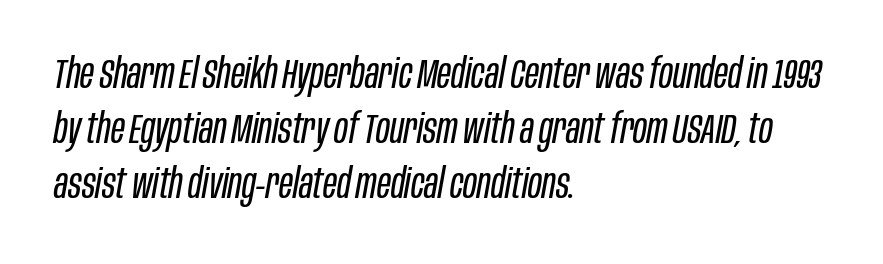
The image shows 42 px regular-weight, condensed type, italic (leaning right); set left-aligned, normal line spacing (1.31x), normal letter spacing, not underlined; low stroke contrast and a large x-height.
